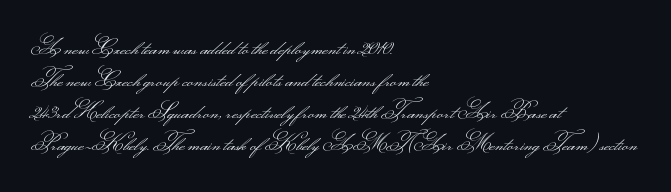
The image shows 21 px text type; set left-aligned, normal line spacing (1.52x), normal letter spacing, not underlined.
